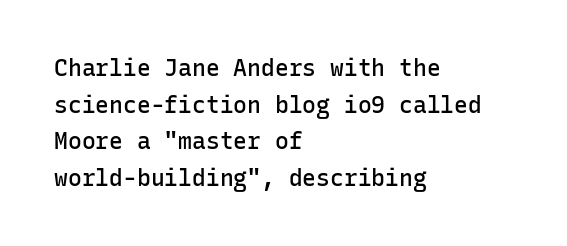
The image shows 23 px text type, upright; set left-aligned, normal line spacing (1.59x), normal letter spacing, not underlined.
